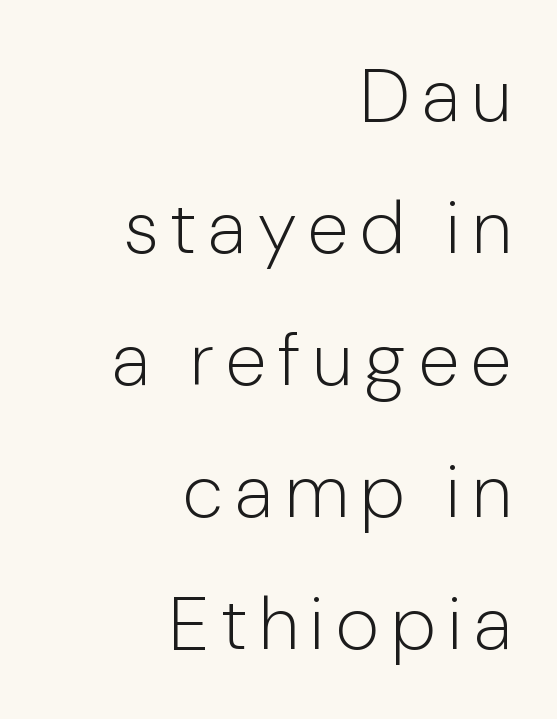
The image shows 75 px light sans-serif type, upright; set right-aligned, line spacing 1.76x, not underlined; low stroke contrast and a medium x-height.
